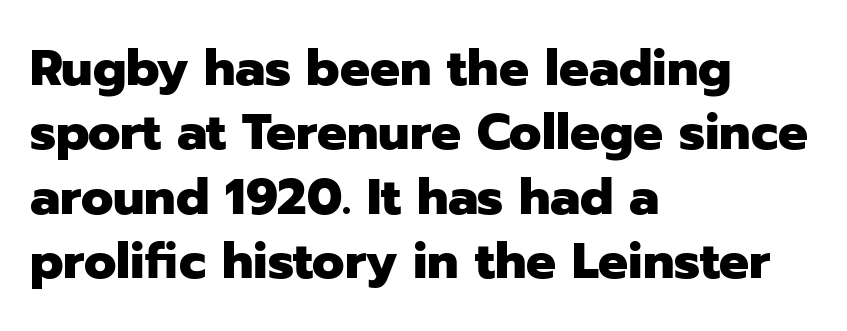
The line texture is even and compact thanks to regular tracking. Has an underline been added? It has not. Vertically, the passage feels balanced, rows spaced as you'd expect. These lines were composed using upright roman letters. Is this a fixed-width face? No — the glyphs have proportional, varying widths. The letters carry no serifs — their stems end cleanly without finishing strokes.
